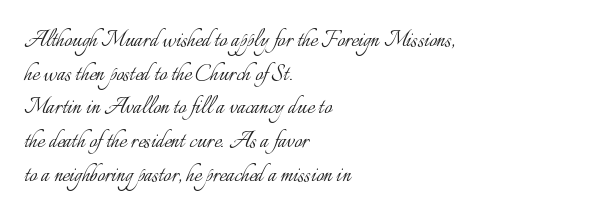
{"bold": "no", "underline": "no", "align": "left", "line_spacing": "normal", "line_spacing_ratio": 1.25, "letter_spacing": "normal", "letter_spacing_em": 0.0, "glyph_px": 27}
